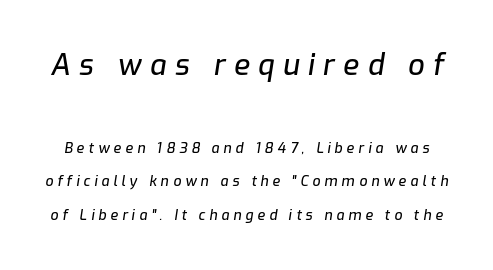
{"italic": "yes", "lean": "right", "slant_degrees": 9, "width": "normal", "stroke_contrast": "low", "x_height": "medium", "monospaced": "no", "underline": "no", "line_spacing": "loose", "line_spacing_ratio": 2.4, "letter_spacing": "wide", "letter_spacing_em": 0.29, "larger_block": "first", "size_ratio": 2.07, "glyph_px": 29}
